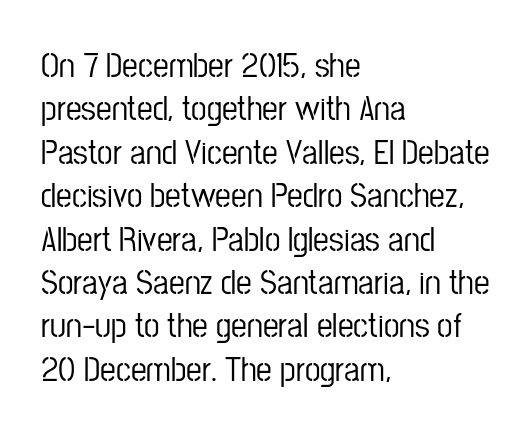
{"serif": "no", "italic": "no", "width": "condensed", "stroke_contrast": "low", "x_height": "medium", "monospaced": "no", "underline": "no", "align": "left", "line_spacing_ratio": 1.24, "letter_spacing": "normal", "letter_spacing_em": 0.0, "glyph_px": 35}
